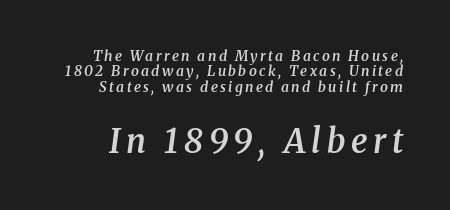
{"serif": "yes", "italic": "yes", "lean": "right", "slant_degrees": 8, "bold": "semi", "weight": "semibold", "width": "normal", "stroke_contrast": "medium", "x_height": "medium", "monospaced": "no", "underline": "no", "line_spacing": "tight", "line_spacing_ratio": 1.1, "larger_block": "second", "size_ratio": 2.36, "glyph_px": 33}
